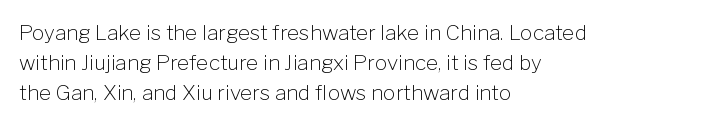
The image shows 21 px text type, upright; set left-aligned, normal line spacing (1.43x), normal letter spacing, not underlined.
